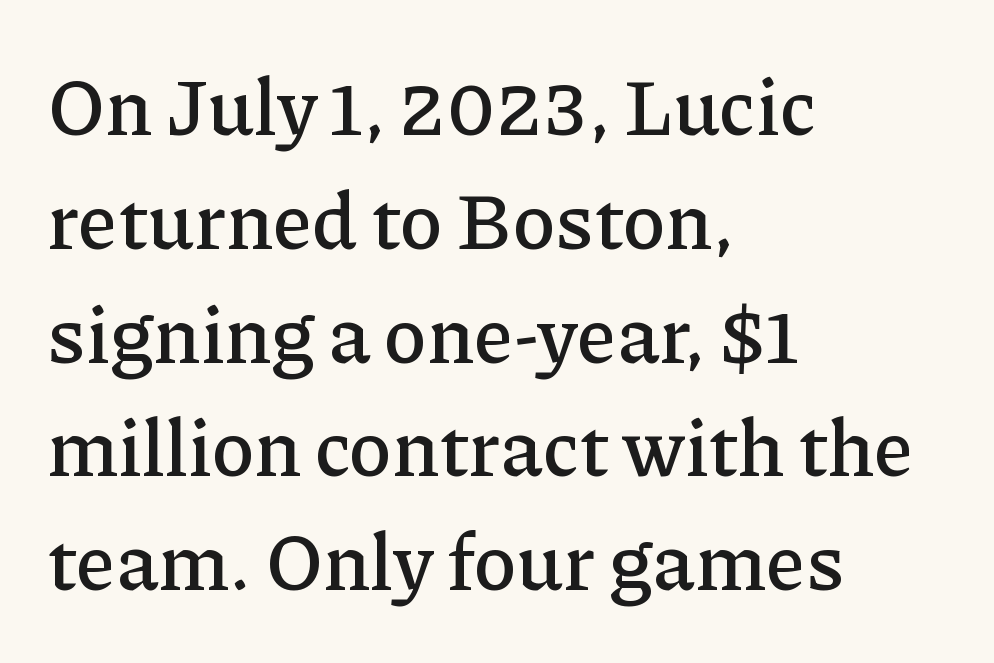
Q: Is the text italic (slanted)? A: No, it is upright.
Q: Is the typeface a serif or a sans-serif typeface? A: Serif.
Q: Is the text underlined? A: No.
Q: How is the paragraph aligned? A: Left-aligned.
Q: Is the spacing between letters normal or unusually wide? A: Normal.
Q: Is the spacing between lines tight, normal or loose? A: Normal.
Q: Width (condensed, normal, or wide)? A: Normal.
Q: Stroke contrast? A: Low.
Q: x-height? A: Medium.
Q: Monospaced? A: No.
